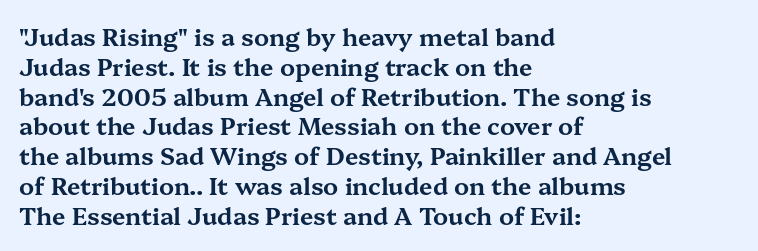
The image shows 24 px text type, upright; set left-aligned, line spacing 1.24x, normal letter spacing, not underlined.
